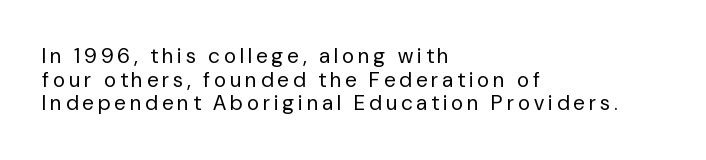
Honestly, there is no underline to notice here at all. The paragraph shown leans on its left margin. You can tell it's not italic because the verticals are truly vertical. The weight tops out at a normal text grade. Spacing between characters has been opened up far beyond the box default. Leading is clearly below the norm, producing a dense column.
